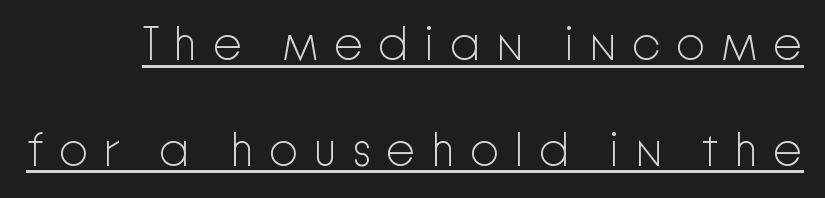
The image shows 47 px light sans-serif type, upright; set loose line spacing (2.25x), unusually wide letter spacing (+0.31 em), underlined; low stroke contrast and a medium x-height.
